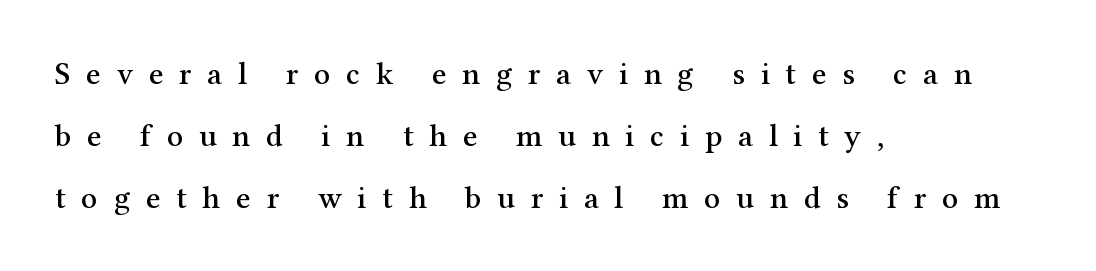
The image shows 32 px serif type, upright; set left-aligned, loose line spacing (1.93x), unusually wide letter spacing (+0.49 em), not underlined; medium stroke contrast and a medium x-height.
